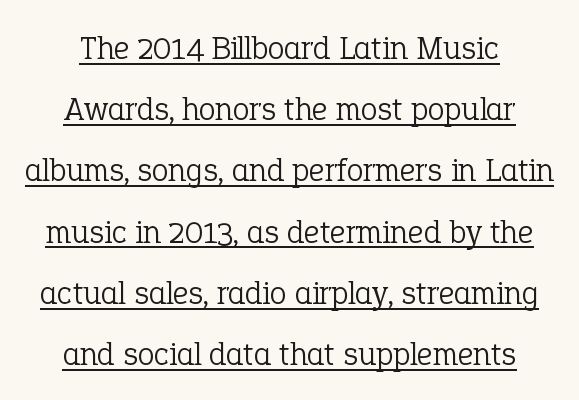
{"serif": "yes", "italic": "no", "bold": "no", "weight": "light", "width": "normal", "stroke_contrast": "low", "x_height": "medium", "monospaced": "no", "underline": "yes", "line_spacing_ratio": 1.8, "letter_spacing": "normal", "letter_spacing_em": 0.0, "glyph_px": 34}
